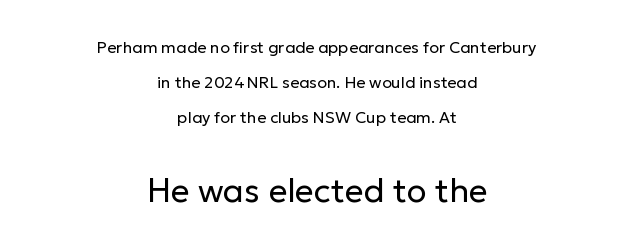
Q: Is the text bold? A: No.
Q: Is the text italic (slanted)? A: No, it is upright.
Q: Is the typeface a serif or a sans-serif typeface? A: Sans-serif.
Q: Is the text underlined? A: No.
Q: How is the paragraph aligned? A: Centered.
Q: Is the spacing between letters normal or unusually wide? A: Normal.
Q: Is the spacing between lines tight, normal or loose? A: Loose.
Q: Which block of text is set in a larger size, the first (top) or the second (bottom)? A: The second (bottom) one.
Q: Width (condensed, normal, or wide)? A: Normal.
Q: Stroke contrast? A: Low.
Q: x-height? A: Medium.
Q: Monospaced? A: No.
